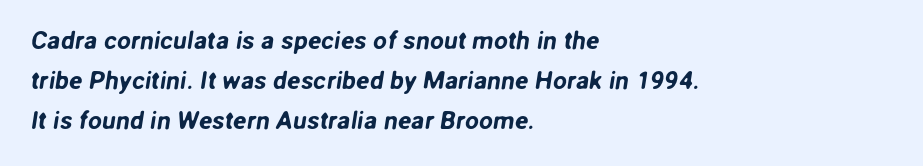
The image shows 25 px text type; set left-aligned, normal line spacing (1.6x), normal letter spacing, not underlined.
